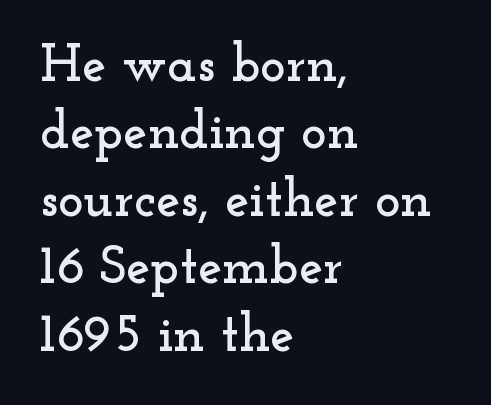
Honestly, the row spacing looks completely unremarkable. Observe the serifs anchoring each vertical stroke in this sample. In terms of posture, this sample is upright. Nobody touched the tracking dial on this one. A student would call this left alignment; a typographer would say flush left, rag right. The rendering uses natural spacing where letterforms have individual widths.
